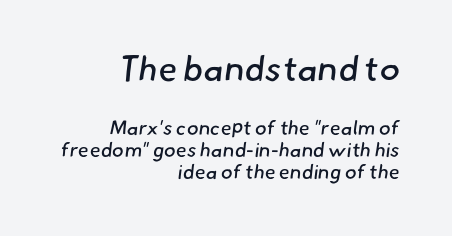
The passage shown is not underscored anywhere. You could call the tracking neutral — neither tight nor loose. Is this a fixed-width face? No — the glyphs have proportional, varying widths. Each letter's strokes conclude bluntly, with no projecting serifs. Each line ends at the same right margin while the left side varies. The font is comparable to plain body text, perhaps lighter.
